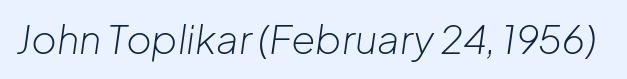
{"italic": "yes", "lean": "right", "slant_degrees": 8, "bold": "no", "weight": "light", "width": "normal", "stroke_contrast": "low", "x_height": "medium", "monospaced": "no", "underline": "no", "letter_spacing": "normal", "letter_spacing_em": 0.0, "glyph_px": 39}
